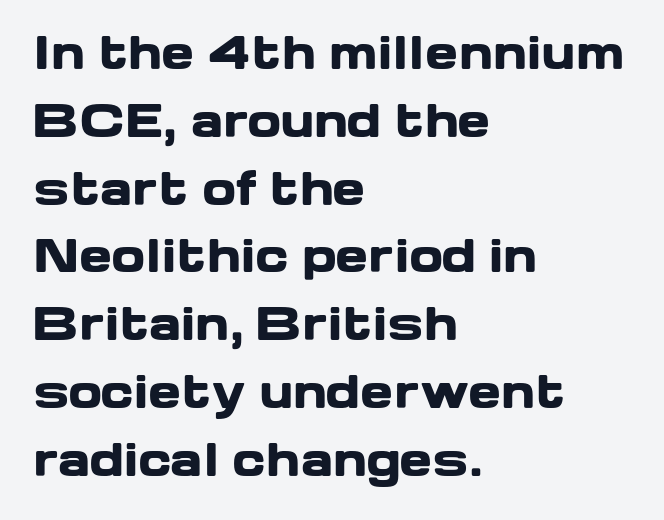
The image shows 44 px heavy, wide sans-serif type, upright; set left-aligned, normal line spacing (1.54x), normal letter spacing, not underlined; low stroke contrast and a medium x-height.
